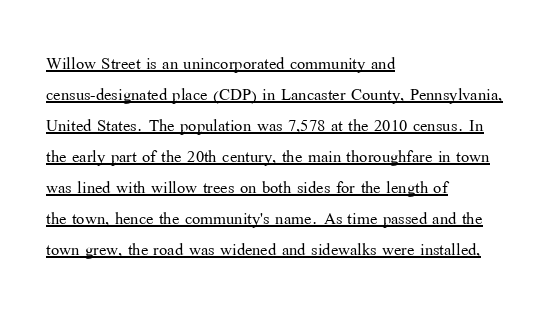
You can see a thin bar hugging the bottom of the glyphs. Interline gaps are of average width in this sample. Leftover space on each line is placed entirely after the last word. This is not heavy type; no bold has been used. In terms of posture, this sample is upright.
